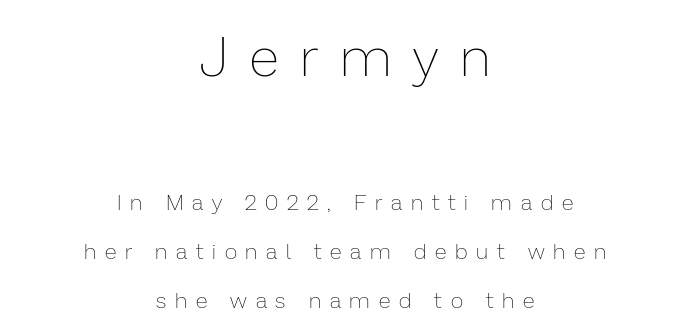
Only glyphs here, with clear space below each row. It's the straight-up-and-down kind of type. Notice the wide empty band between every row — that's loose leading. Which of the two is more prominent by size? The first, at the top.
